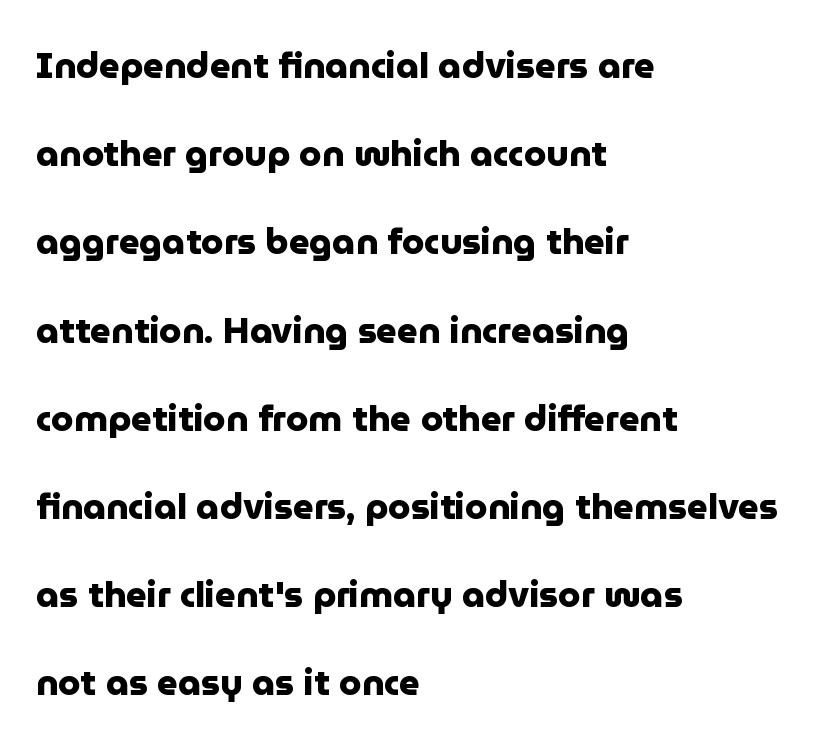
The image shows 36 px heavy sans-serif type, upright; set left-aligned, loose line spacing (2.45x), normal letter spacing, not underlined; low stroke contrast and a medium x-height.
